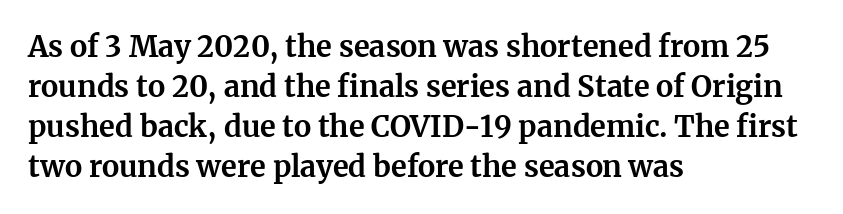
A typesetter would call this zero additional tracking. Is there any slant? The stems are plumb. Spacing verdict: proportional, widths tailored to each character. The setting favours the left margin, as ordinary paragraphs usually do. Decoration check: the copy has no underline.
